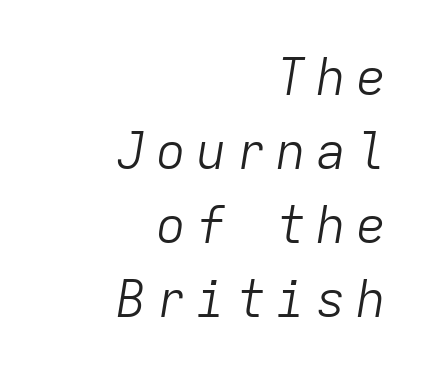
Q: Is the text bold? A: No.
Q: Is the text italic (slanted)? A: Yes, it leans right by about 9 degrees.
Q: Is the text underlined? A: No.
Q: How is the paragraph aligned? A: Right-aligned.
Q: Is the spacing between letters normal or unusually wide? A: Unusually wide.
Q: Is the spacing between lines tight, normal or loose? A: Normal.
Q: Width (condensed, normal, or wide)? A: Normal.
Q: Stroke contrast? A: Low.
Q: x-height? A: Medium.
Q: Monospaced? A: Yes.
